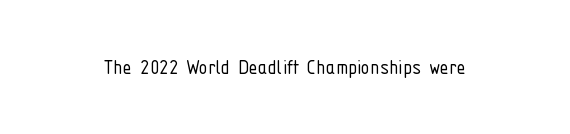
Q: Is the text bold? A: No.
Q: Is the text italic (slanted)? A: No, it is upright.
Q: Is the text underlined? A: No.
Q: Is the spacing between letters normal or unusually wide? A: Normal.
